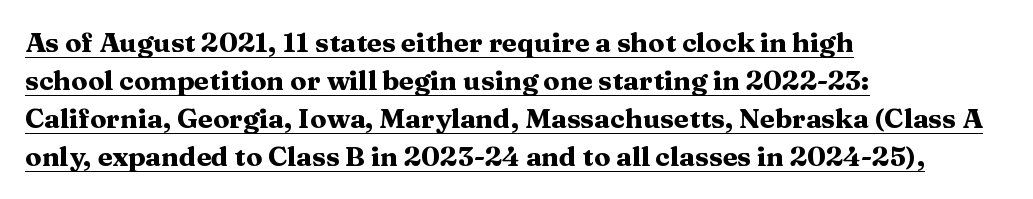
The image shows 27 px bold type, upright; set left-aligned, normal line spacing (1.41x), normal letter spacing, underlined.
